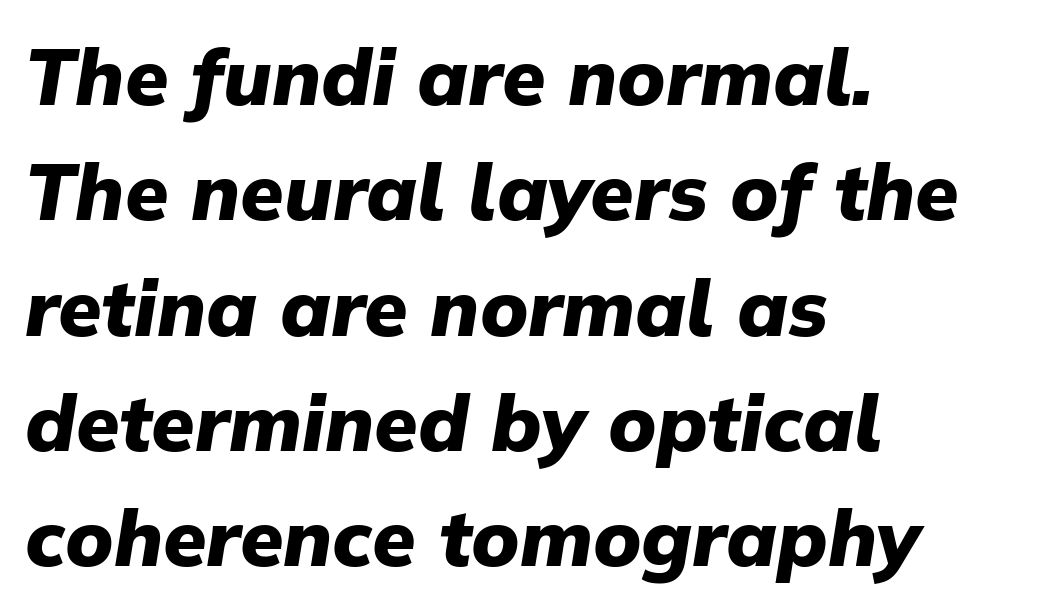
Q: Is the text bold? A: Yes.
Q: Is the text italic (slanted)? A: Yes, it leans right by about 9 degrees.
Q: Is the text underlined? A: No.
Q: How is the paragraph aligned? A: Left-aligned.
Q: Is the spacing between letters normal or unusually wide? A: Normal.
Q: Is the spacing between lines tight, normal or loose? A: Normal.
Q: Width (condensed, normal, or wide)? A: Normal.
Q: Stroke contrast? A: Low.
Q: x-height? A: Medium.
Q: Monospaced? A: No.
